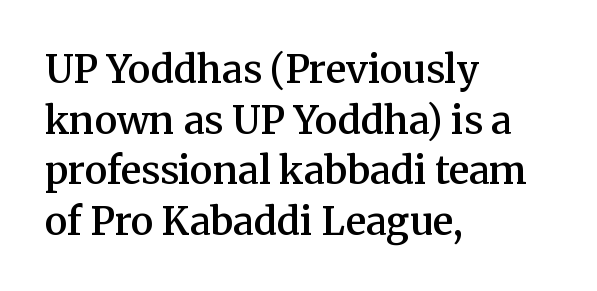
The image shows 38 px semibold serif type, upright; set left-aligned, normal line spacing (1.33x), normal letter spacing, not underlined; medium stroke contrast and a medium x-height.
